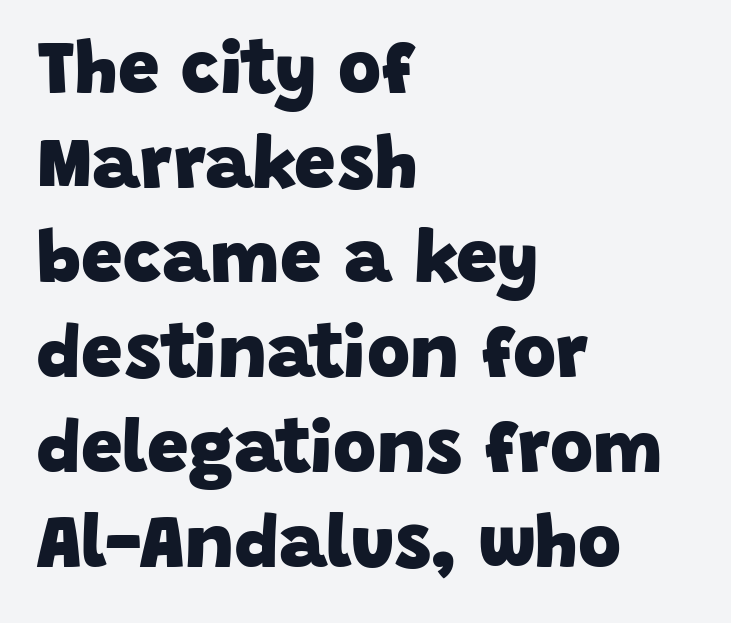
The image shows 74 px heavy sans-serif type; set left-aligned, normal line spacing (1.28x), normal letter spacing, not underlined; low stroke contrast and a large x-height.
